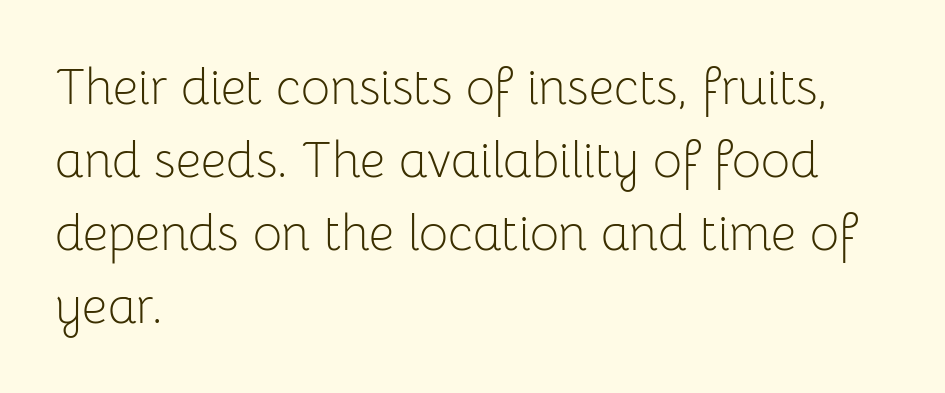
The face used here is proportionally spaced, like ordinary book or web type. Is the block centered? No — it sits flush against the left margin. This sample keeps an unexceptional amount of space between lines. I'd call this a sans setting — the letters go barefoot.
